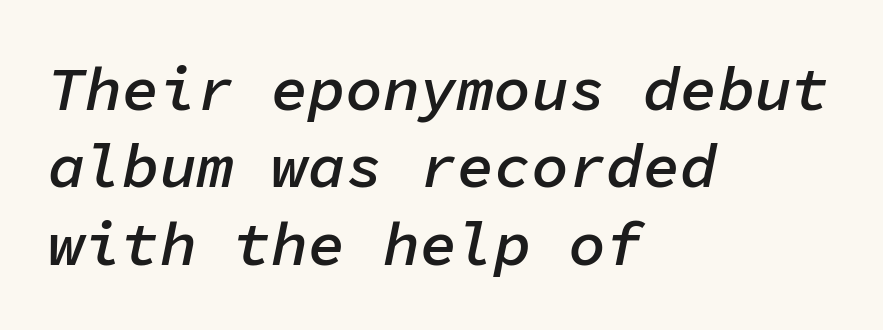
Q: Is the text bold? A: Semi-bold.
Q: Is the text italic (slanted)? A: Yes, it leans right by about 11 degrees.
Q: Is the text underlined? A: No.
Q: How is the paragraph aligned? A: Left-aligned.
Q: Is the spacing between letters normal or unusually wide? A: Normal.
Q: Is the spacing between lines tight, normal or loose? A: Normal.
Q: Width (condensed, normal, or wide)? A: Normal.
Q: Stroke contrast? A: Low.
Q: x-height? A: Medium.
Q: Monospaced? A: Yes.
